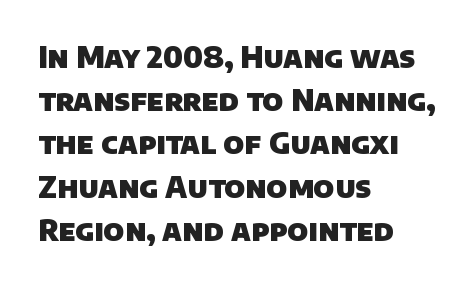
{"serif": "no", "bold": "yes", "weight": "heavy", "width": "normal", "stroke_contrast": "low", "x_height": "large", "monospaced": "no", "underline": "no", "align": "left", "line_spacing": "normal", "line_spacing_ratio": 1.49, "letter_spacing": "normal", "letter_spacing_em": 0.0, "glyph_px": 29}
